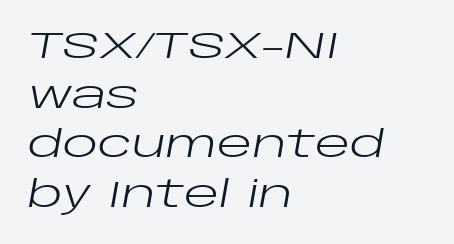
Q: Is the text bold? A: No.
Q: Is the text italic (slanted)? A: Yes, it leans right by about 10 degrees.
Q: Is the text underlined? A: No.
Q: How is the paragraph aligned? A: Left-aligned.
Q: Is the spacing between letters normal or unusually wide? A: Normal.
Q: Is the spacing between lines tight, normal or loose? A: Normal.
Q: Width (condensed, normal, or wide)? A: Wide.
Q: Stroke contrast? A: Low.
Q: x-height? A: Large.
Q: Monospaced? A: No.
